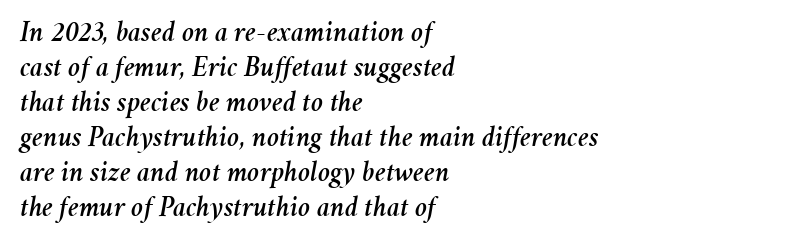
A typesetter would mark this as italic. Underline: absent. The rendering anchors every line to the left-hand side. Short note: letters normally spaced. A typesetter would call this proportional, since set widths differ per character.
